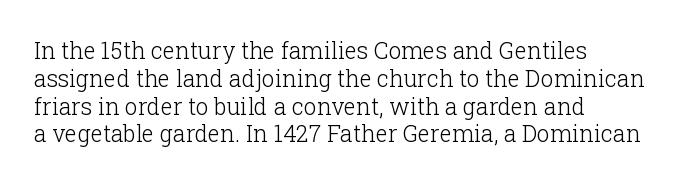
The image shows 23 px text type, upright; set left-aligned, line spacing 1.21x, normal letter spacing, not underlined.
